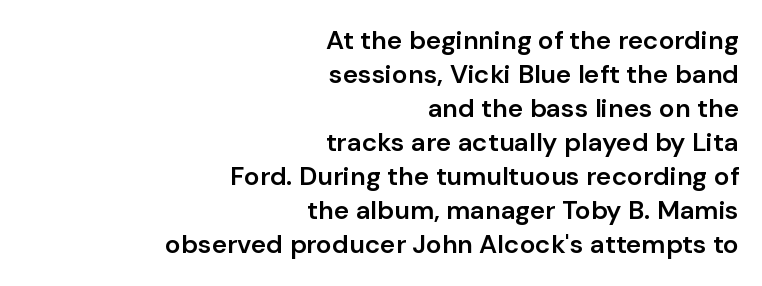
The font is running at a semibold setting, under full bold. What's the leading like? Ordinary, nothing unusual. A bare baseline throughout the passage. Tall strokes in this sample are plumb rather than angled. Compared with typical body copy, the letter spacing here is the same.
